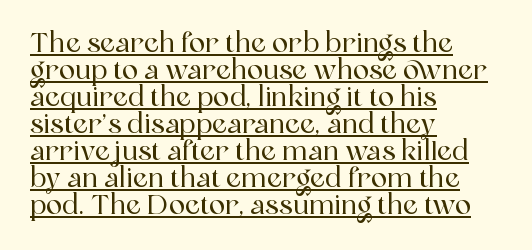
Observe the ordinary spacing: letters are neighbours, not strangers. Does the lettering tilt? It doesn't — this is upright. The passage shown is underscored from start to finish. Is the block centered? No — it sits flush against the left margin. Is there much room between lines? No — they nearly touch.
